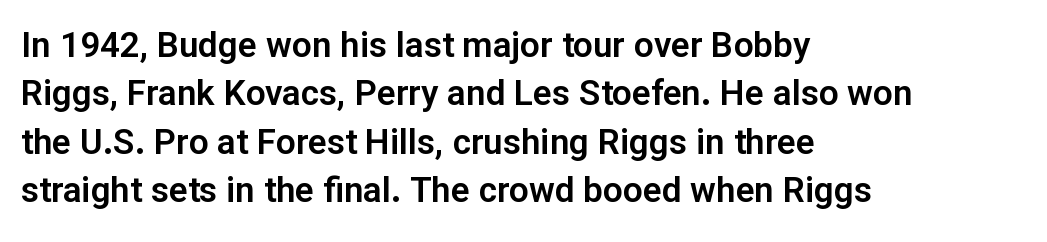
Q: Is the text italic (slanted)? A: No, it is upright.
Q: Is the typeface a serif or a sans-serif typeface? A: Sans-serif.
Q: Is the text underlined? A: No.
Q: How is the paragraph aligned? A: Left-aligned.
Q: Is the spacing between letters normal or unusually wide? A: Normal.
Q: Is the spacing between lines tight, normal or loose? A: Normal.
Q: Width (condensed, normal, or wide)? A: Normal.
Q: Stroke contrast? A: Low.
Q: x-height? A: Medium.
Q: Monospaced? A: No.
